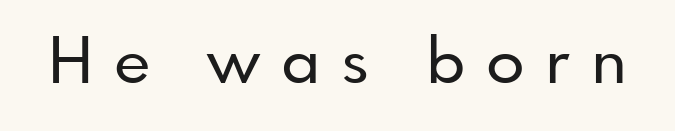
The image shows 63 px sans-serif type, upright; set unusually wide letter spacing (+0.33 em), not underlined; low stroke contrast and a small x-height.
